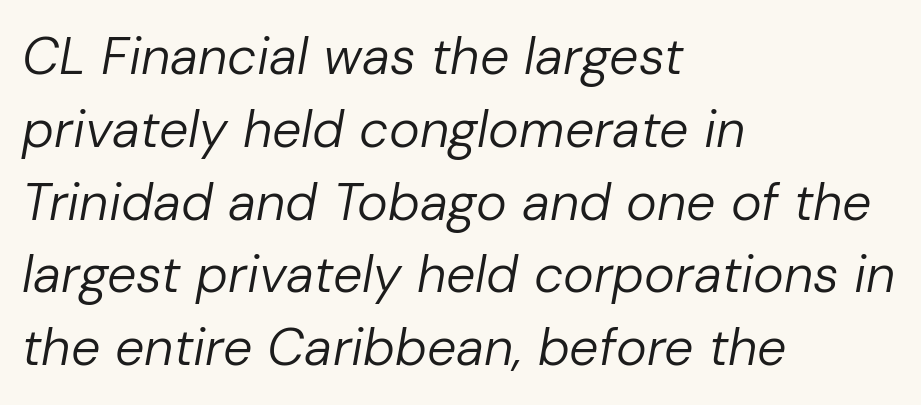
The image shows 52 px regular-weight type, italic (leaning right); set left-aligned, normal line spacing (1.4x), normal letter spacing, not underlined; low stroke contrast and a medium x-height.
